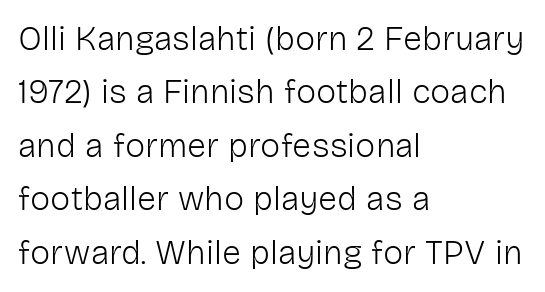
The image shows 34 px light sans-serif type, upright; set left-aligned, normal line spacing (1.57x), normal letter spacing, not underlined; low stroke contrast and a medium x-height.
